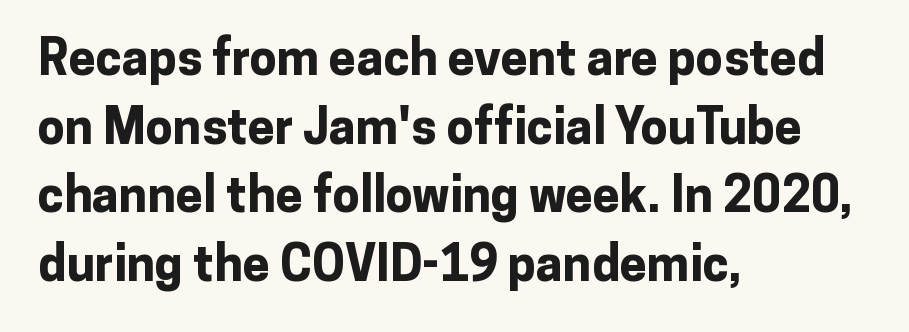
Varying glyph widths throughout — classic text-font behaviour. Compared with a centered layout, this one pins lines to the left instead. Spacing between characters is what you'd get straight out of the box. Stroke terminals: plain, sans-serif.
